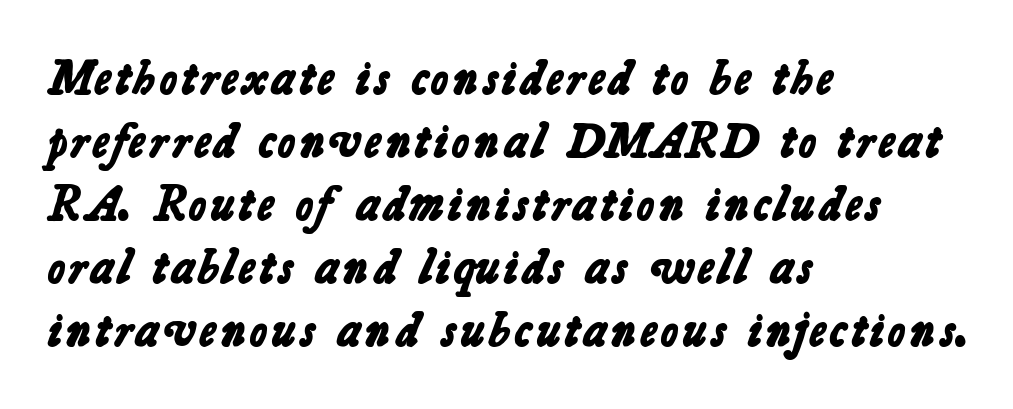
What stands out about the letter spacing? Nothing — it is the standard amount. Descenders are the only things crossing below the line. Looks like regular typesetting: each glyph gets only the width it needs. Evenly set lines give the paragraph a standard silhouette. Bold? Absolutely — the strokes are thick and heavy.
